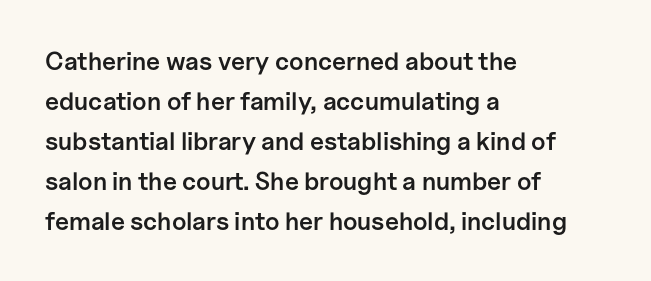
Each glyph is drawn with semibold strokes, heavier than normal yet not fully bold. Students, note that the glyphs here touch the page at normal intervals. Posture: vertical. A classic flush-left, rag-right setting is used for this passage. Does the leading feel generous? No, just average. Descenders hang freely into open space.
